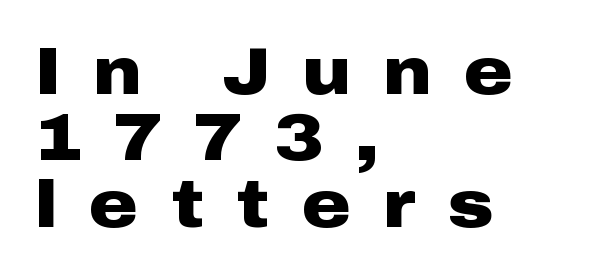
This rendering uses left alignment, leaving the right contour irregular. The line texture is sparse and dotted thanks to wide tracking. Each letter keeps its own natural width here, so spacing adapts to shape. The typeface chosen for these lines omits serifs. Beneath every word, the page is bare. Vertically, the passage feels compressed, each row crowding the next.
